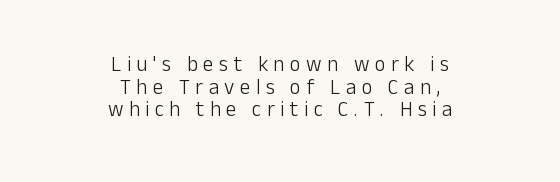
{"italic": "no", "bold": "no", "underline": "no", "align": "center", "line_spacing": "tight", "line_spacing_ratio": 1.08, "letter_spacing": "wide", "letter_spacing_em": 0.26, "glyph_px": 21}
